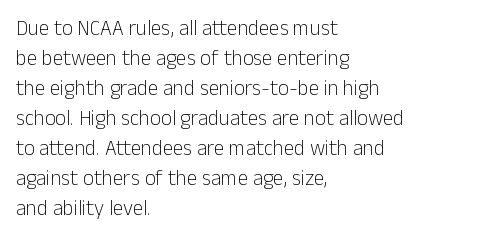
Q: Is the text bold? A: No.
Q: Is the text italic (slanted)? A: No, it is upright.
Q: Is the text underlined? A: No.
Q: How is the paragraph aligned? A: Left-aligned.
Q: Is the spacing between letters normal or unusually wide? A: Normal.
Q: Is the spacing between lines tight, normal or loose? A: Normal.
